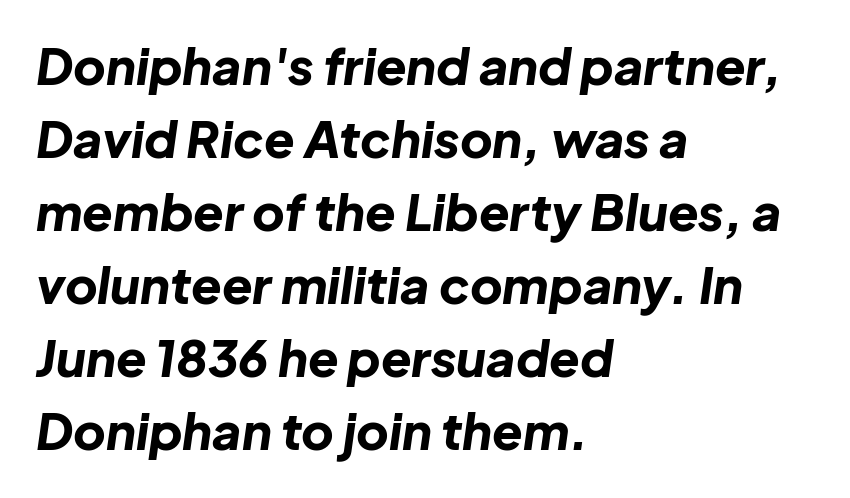
Q: Is the text bold? A: Yes.
Q: Is the text italic (slanted)? A: Yes, it leans right by about 8 degrees.
Q: Is the text underlined? A: No.
Q: How is the paragraph aligned? A: Left-aligned.
Q: Is the spacing between letters normal or unusually wide? A: Normal.
Q: Is the spacing between lines tight, normal or loose? A: Normal.
Q: Width (condensed, normal, or wide)? A: Normal.
Q: Stroke contrast? A: Low.
Q: x-height? A: Medium.
Q: Monospaced? A: No.
